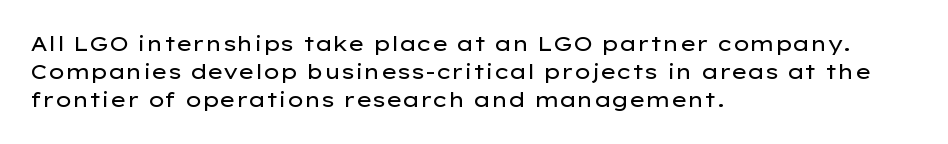
The image shows 21 px text type, upright; set left-aligned, normal line spacing (1.34x), normal letter spacing, not underlined.
